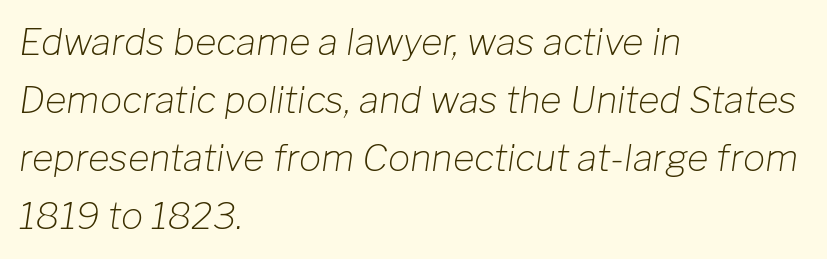
The image shows 37 px light type, italic (leaning right); set left-aligned, normal line spacing (1.57x), normal letter spacing, not underlined; low stroke contrast and a medium x-height.
